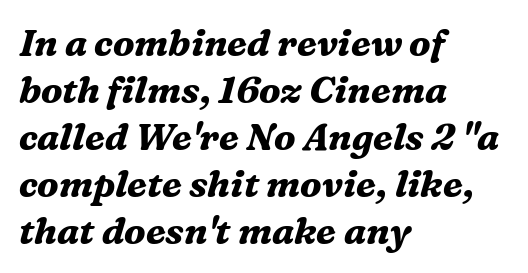
{"serif": "yes", "italic": "yes", "lean": "right", "slant_degrees": 16, "bold": "yes", "weight": "bold", "width": "normal", "stroke_contrast": "medium", "x_height": "medium", "monospaced": "no", "underline": "no", "align": "left", "line_spacing": "normal", "line_spacing_ratio": 1.27, "letter_spacing": "normal", "letter_spacing_em": 0.0, "glyph_px": 37}
